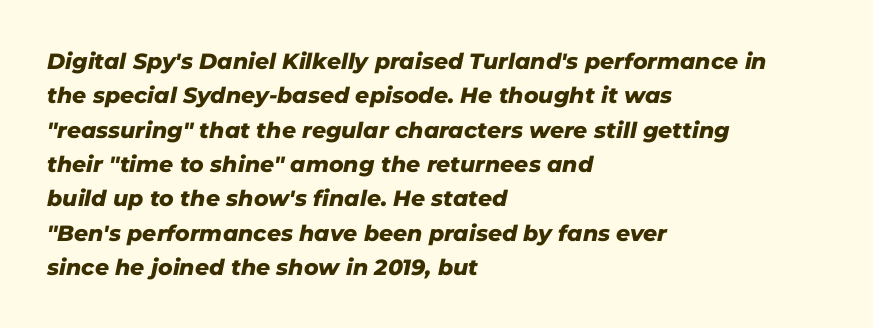
These lines were composed using italics. Short note: letters normally spaced. The lines are quadded left. Is there much room between lines? A standard amount, neither cramped nor airy.
